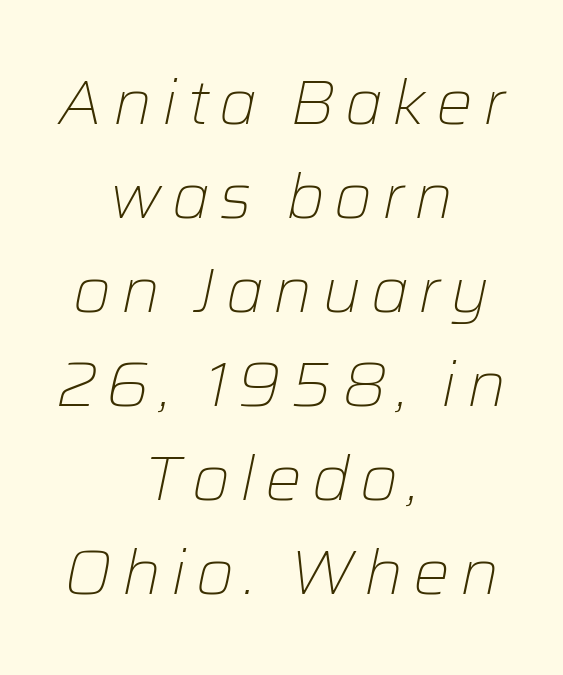
The image shows 61 px light type, italic (leaning right); set centered, normal line spacing (1.54x), not underlined; low stroke contrast and a medium x-height.
